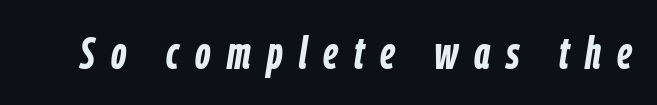
{"italic": "yes", "lean": "right", "slant_degrees": 9, "bold": "yes", "weight": "semibold", "width": "condensed", "stroke_contrast": "low", "x_height": "medium", "monospaced": "no", "underline": "no", "letter_spacing": "wide", "letter_spacing_em": 0.36, "glyph_px": 45}
